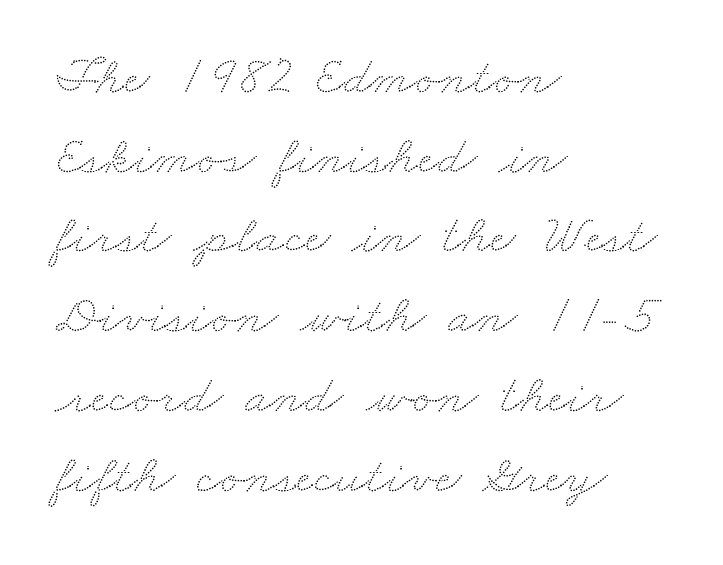
The image shows 55 px wide type; set left-aligned, normal line spacing (1.45x), normal letter spacing, not underlined; low stroke contrast and a small x-height.
